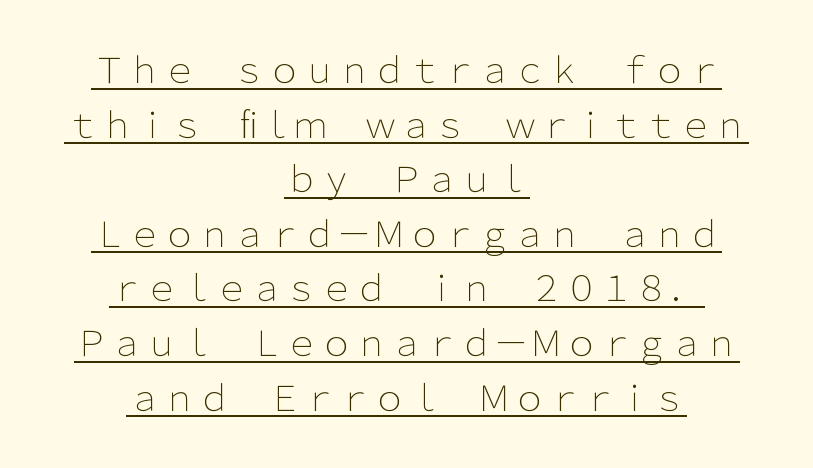
Q: Is the text bold? A: No.
Q: Is the text italic (slanted)? A: No, it is upright.
Q: Is the typeface a serif or a sans-serif typeface? A: Sans-serif.
Q: Is the text underlined? A: Yes.
Q: How is the paragraph aligned? A: Centered.
Q: Is the spacing between letters normal or unusually wide? A: Normal.
Q: Is the spacing between lines tight, normal or loose? A: Normal.
Q: Width (condensed, normal, or wide)? A: Normal.
Q: Stroke contrast? A: Low.
Q: x-height? A: Medium.
Q: Monospaced? A: No.
